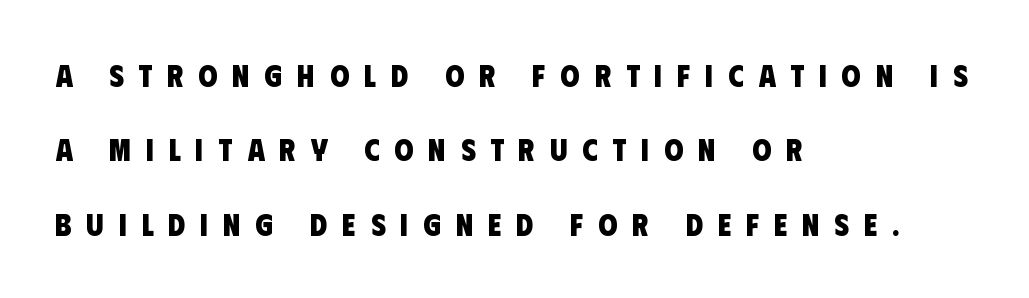
Q: Is the text bold? A: Yes.
Q: Is the typeface a serif or a sans-serif typeface? A: Sans-serif.
Q: Is the text underlined? A: No.
Q: How is the paragraph aligned? A: Left-aligned.
Q: Is the spacing between letters normal or unusually wide? A: Unusually wide.
Q: Is the spacing between lines tight, normal or loose? A: Loose.
Q: Width (condensed, normal, or wide)? A: Condensed.
Q: Stroke contrast? A: Low.
Q: x-height? A: Large.
Q: Monospaced? A: No.
